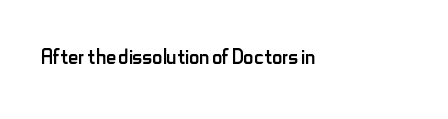
Stems and bowls with no extra thickness — not bold. The lettering holds an erect, upright posture throughout. Stroke terminals: plain, sans-serif. Character widths vary here, with narrow letters taking less room than wide ones. The horizontal fit of the characters is conventional and even. Descenders hang freely into open space.
